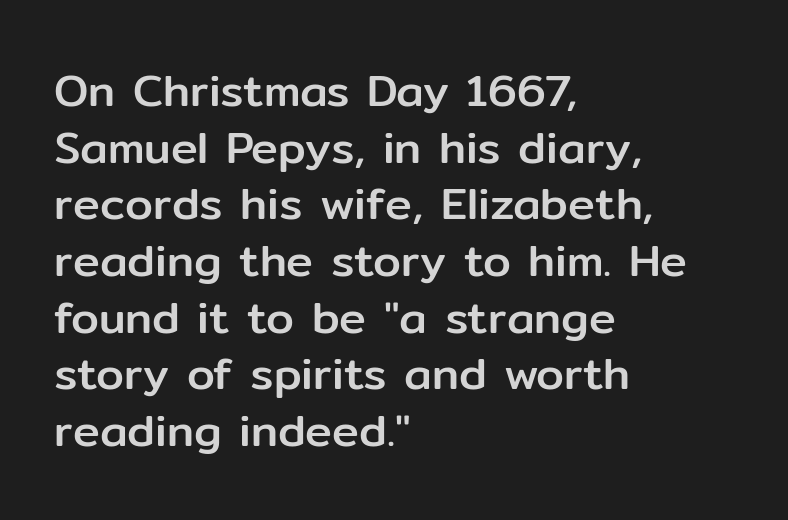
The passage shown has conventional tracking throughout. Each letter keeps its own natural width here, so spacing adapts to shape. Every row of glyphs begins at an identical x-position on the left. A roman cut, with each character standing at attention.
